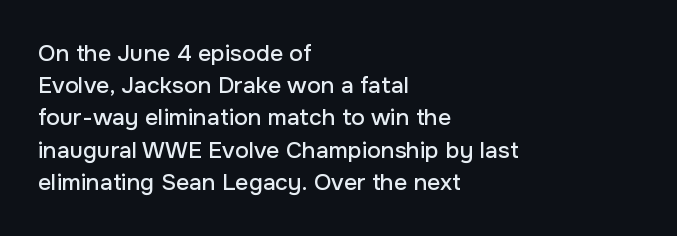
The image shows 23 px text type, upright; set left-aligned, normal line spacing (1.4x), normal letter spacing, not underlined.
